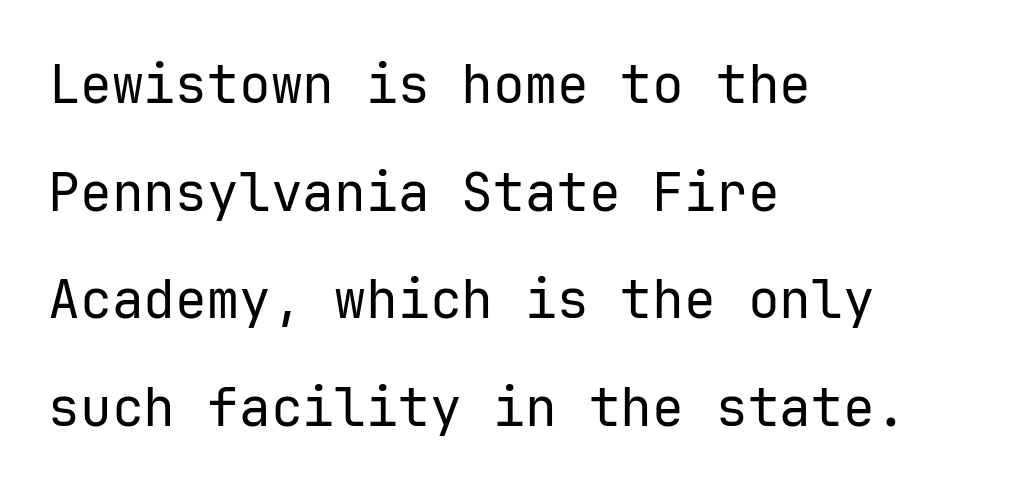
Q: Is the text bold? A: No.
Q: Is the text italic (slanted)? A: No, it is upright.
Q: Is the typeface a serif or a sans-serif typeface? A: Sans-serif.
Q: Is the text underlined? A: No.
Q: How is the paragraph aligned? A: Left-aligned.
Q: Is the spacing between letters normal or unusually wide? A: Normal.
Q: Is the spacing between lines tight, normal or loose? A: Loose.
Q: Width (condensed, normal, or wide)? A: Normal.
Q: Stroke contrast? A: Low.
Q: x-height? A: Medium.
Q: Monospaced? A: Yes.
